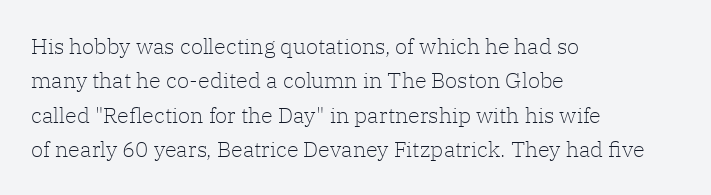
The specimen reads as upright at a glance. Is the stroke heavy? The answer is a plain regular-or-lighter. Clear beneath every line of the passage. Notice how descenders clear the ascenders below comfortably — that's standard leading.
